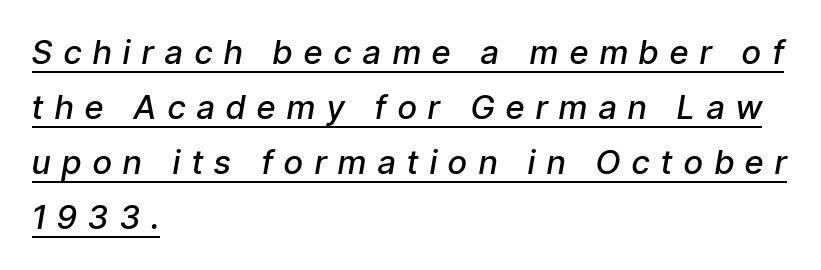
A typesetter would call this proportional, since set widths differ per character. The face used here has a pronounced slope to its letters. The face used here is a semibold: visibly heavier than regular, lighter than bold. The rendering inserts visible extra space after every character. Each line of the rendering has a horizontal stroke beneath the glyphs.
